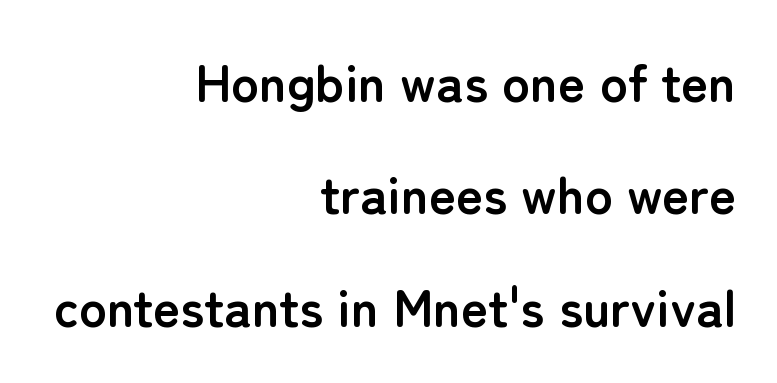
The image shows 52 px semibold sans-serif type, upright; set right-aligned, loose line spacing (2.16x), normal letter spacing, not underlined; low stroke contrast and a medium x-height.
